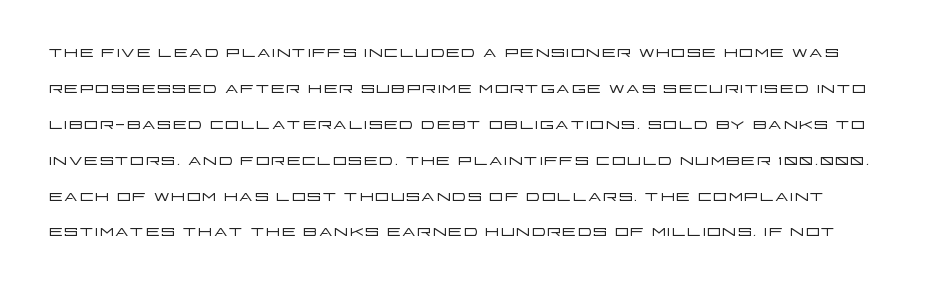
The font is comparable to plain body text, perhaps lighter. Honestly, the letter spacing is just normal — you wouldn't notice it. Ascenders rise straight up at ninety degrees. This block has exactly the height ordinary leading produces. The strip under each line holds only bare page.
